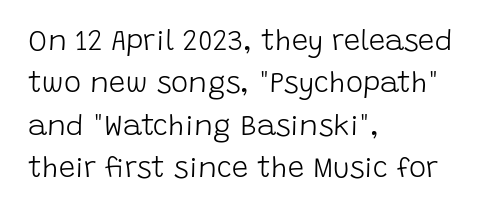
{"serif": "no", "italic": "no", "bold": "no", "weight": "light", "width": "normal", "stroke_contrast": "low", "x_height": "large", "monospaced": "no", "underline": "no", "align": "left", "line_spacing": "normal", "line_spacing_ratio": 1.46, "letter_spacing": "normal", "letter_spacing_em": 0.0, "glyph_px": 29}
